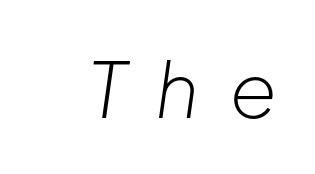
The image shows 77 px light type, italic (leaning right); set unusually wide letter spacing (+0.38 em), not underlined; low stroke contrast and a medium x-height.
